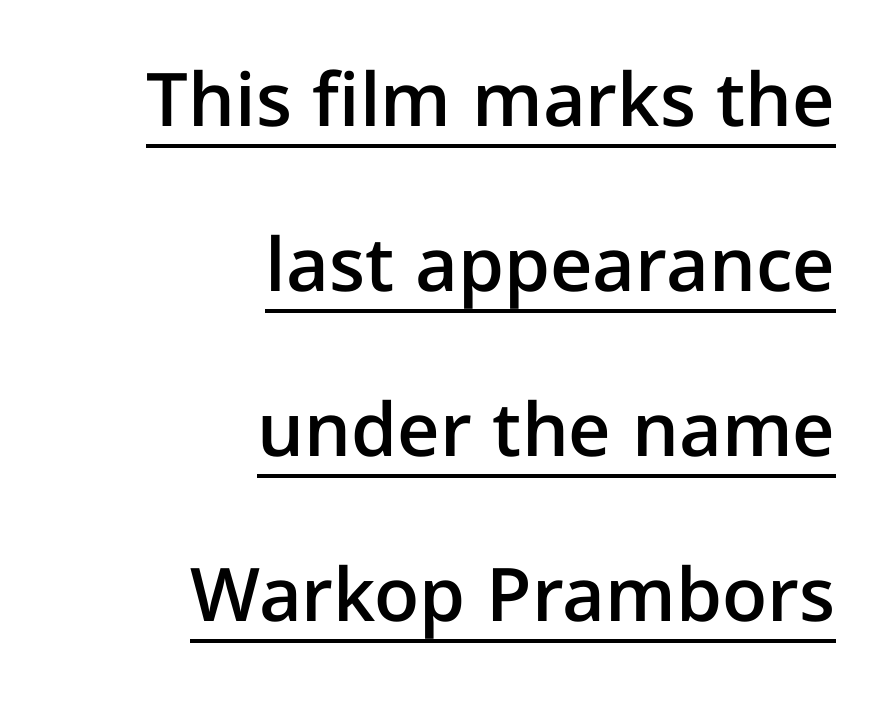
Q: Is the text bold? A: Semi-bold.
Q: Is the text italic (slanted)? A: No, it is upright.
Q: Is the typeface a serif or a sans-serif typeface? A: Sans-serif.
Q: Is the text underlined? A: Yes.
Q: How is the paragraph aligned? A: Right-aligned.
Q: Is the spacing between letters normal or unusually wide? A: Normal.
Q: Is the spacing between lines tight, normal or loose? A: Loose.
Q: Width (condensed, normal, or wide)? A: Normal.
Q: Stroke contrast? A: Low.
Q: x-height? A: Medium.
Q: Monospaced? A: No.
